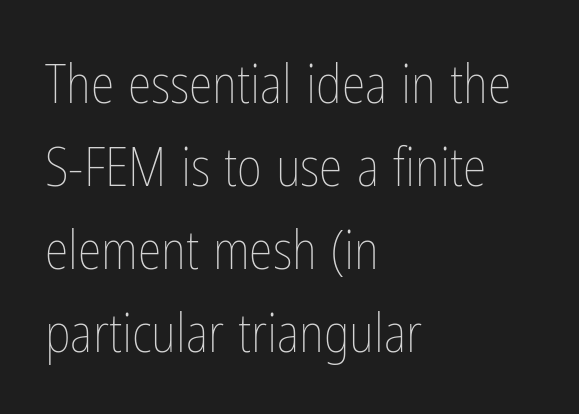
The image shows 54 px thin, condensed type, upright; set left-aligned, normal line spacing (1.54x), normal letter spacing, not underlined; low stroke contrast and a medium x-height.
